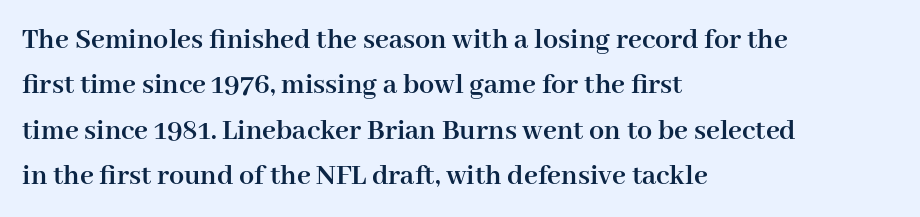
The letters carry serifs — small finishing strokes at the ends of their stems. Has an underline been added? It has not. A typesetter would call this leading conventional body-copy spacing. Character widths vary here, with narrow letters taking less room than wide ones.
